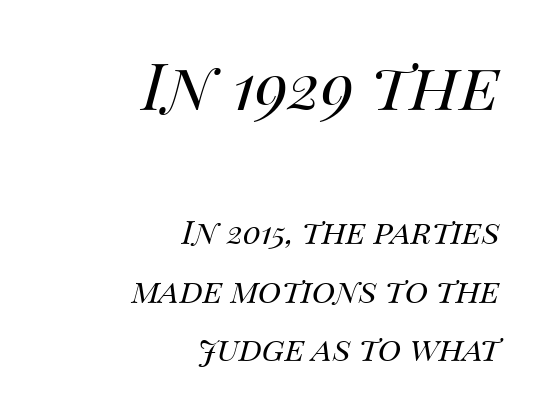
The image shows 65 px regular-weight type, italic (leaning right); set right-aligned, line spacing 1.82x, normal letter spacing, not underlined; the first (top) block is 2.03x larger; medium stroke contrast and a large x-height.
